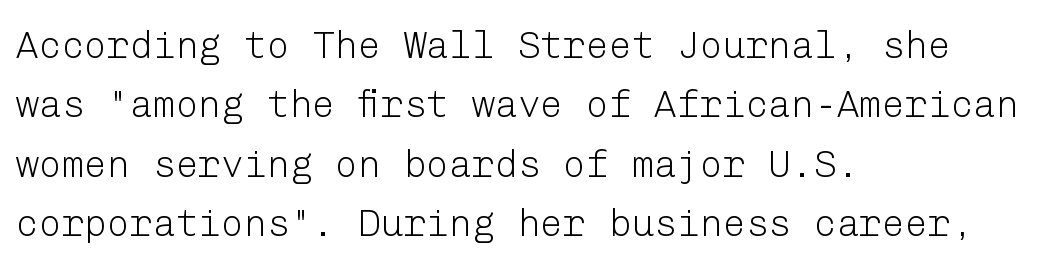
Tall strokes in this sample are plumb rather than angled. Counters stay open thanks to moderate or lighter strokes. In terms of letterspacing, this is plain default setting. The passage is arranged the way most books set body copy — flush left.
